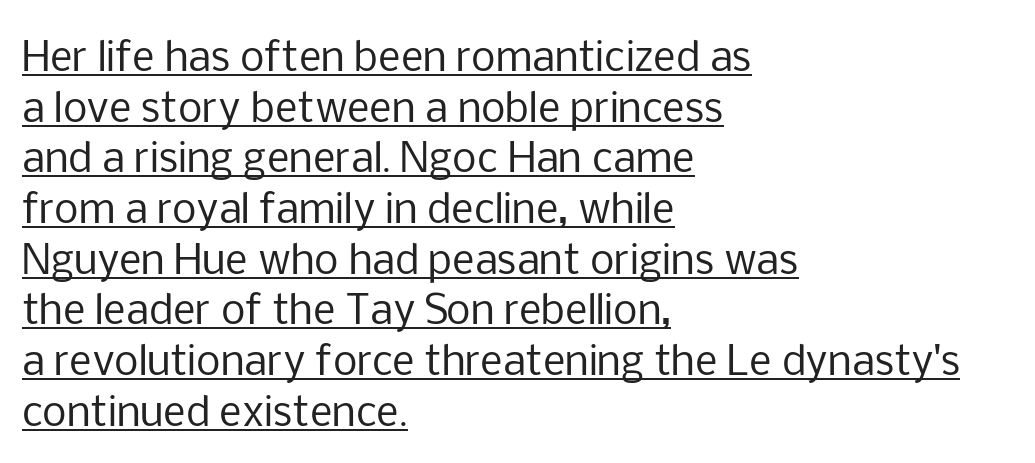
Short note: letters normally spaced. The passage shown is typed in a proportional face where columns would drift. A normal amount of white space separates one row of letters from the next. The font family rendered here belongs to the sans-serif group. Reading down the block, your eye returns to a fixed left position each line.
